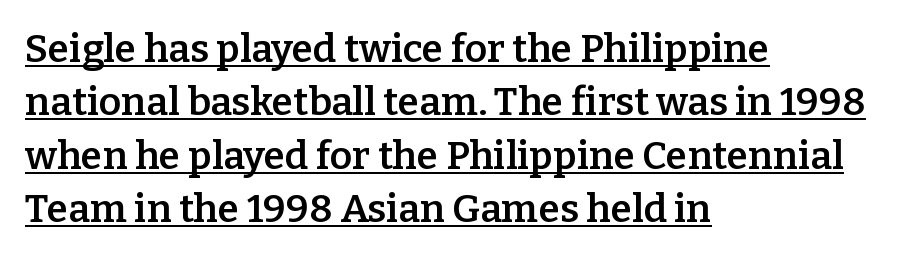
The sample has been set in demibold, a notch under bold. Does the leading feel generous? No, just average. The face used here is seriffed, in the tradition of book romans. A typesetter would call this zero additional tracking. Casual observation: everything's shoved over to the left. Note the varied advance widths — an 'i' is clearly narrower than an 'm'.
